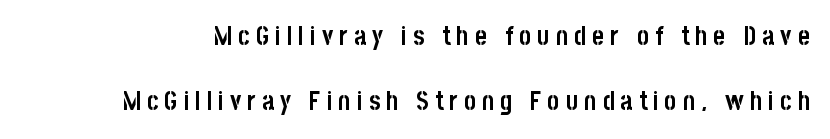
{"italic": "no", "bold": "yes", "underline": "no", "line_spacing": "loose", "line_spacing_ratio": 2.49, "letter_spacing": "wide", "letter_spacing_em": 0.23, "glyph_px": 26}
